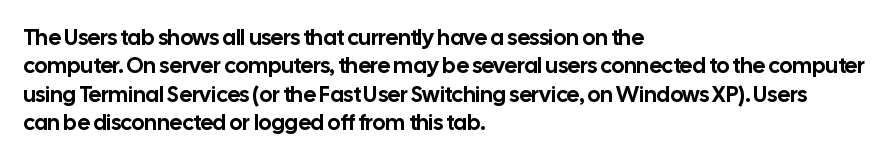
Does extra space separate the letters? No, they use regular spacing. Rows of type keep a routine distance in the vertical direction. Descender tails drop into unmarked territory. No italicization has been applied; the sample stays upright.
